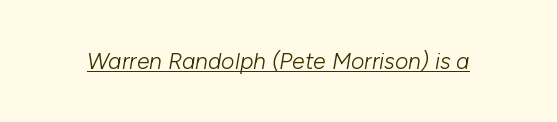
The image shows 23 px text type, italic (leaning right); set normal letter spacing, underlined.
